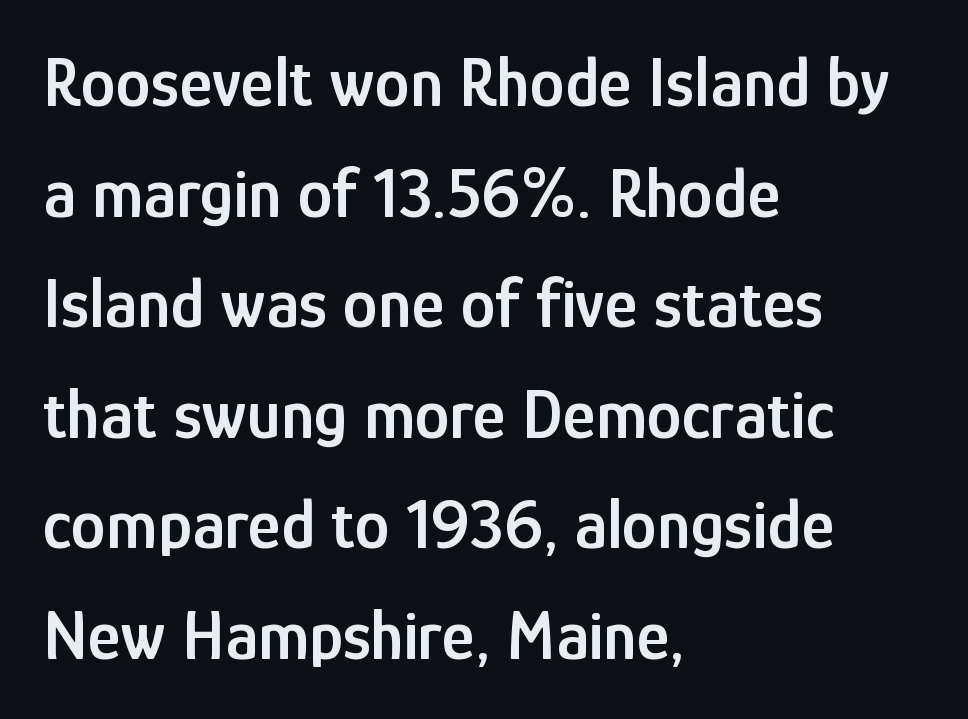
The image shows 70 px semibold, condensed sans-serif type, upright; set left-aligned, normal line spacing (1.58x), normal letter spacing, not underlined; low stroke contrast and a medium x-height.
